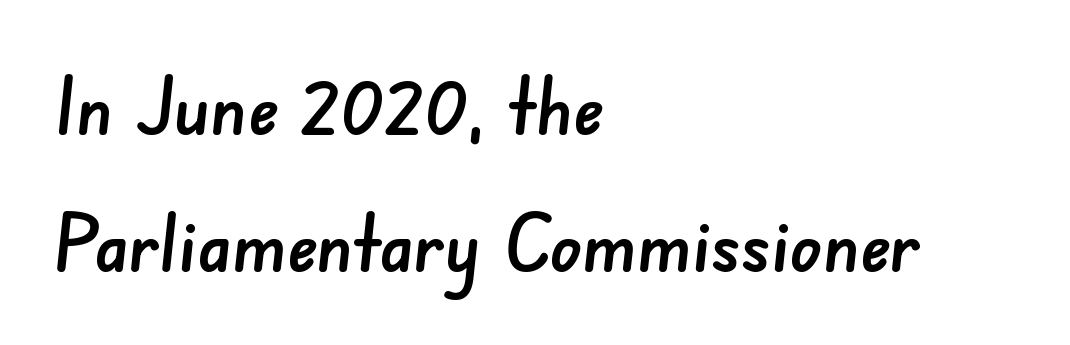
Q: Is the typeface a serif or a sans-serif typeface? A: Sans-serif.
Q: Is the text underlined? A: No.
Q: How is the paragraph aligned? A: Left-aligned.
Q: Is the spacing between letters normal or unusually wide? A: Normal.
Q: Width (condensed, normal, or wide)? A: Normal.
Q: Stroke contrast? A: Low.
Q: x-height? A: Small.
Q: Monospaced? A: No.
